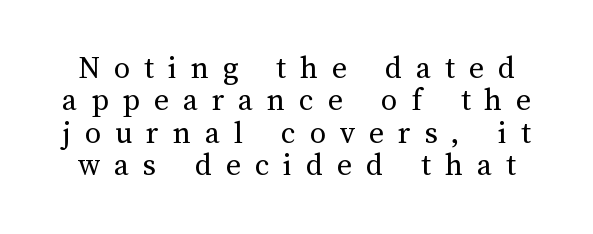
On a weight scale, this lands at 450 or below. The zone under the glyphs is completely vacant. In terms of posture, this sample is upright. Honestly, the letter spacing is so wide it's the main thing you notice. The face used here is proportionally spaced, like ordinary book or web type.
